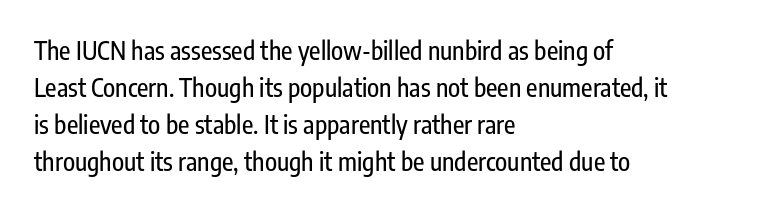
{"italic": "no", "underline": "no", "align": "left", "line_spacing": "normal", "line_spacing_ratio": 1.48, "letter_spacing": "normal", "letter_spacing_em": 0.0, "glyph_px": 25}
